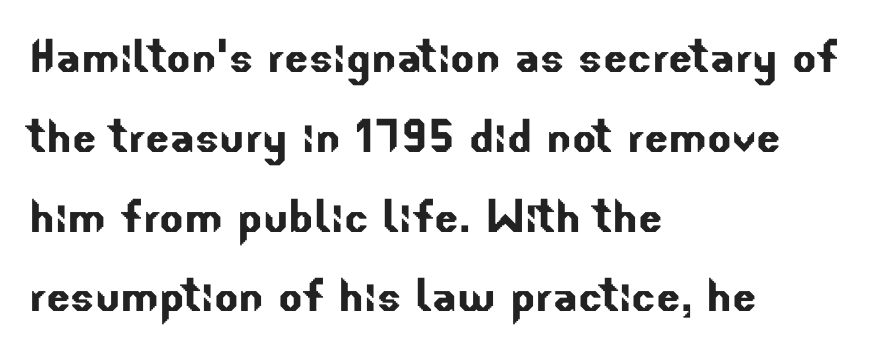
The image shows 57 px sans-serif type; set left-aligned, normal line spacing (1.4x), normal letter spacing, not underlined; low stroke contrast and a small x-height.
